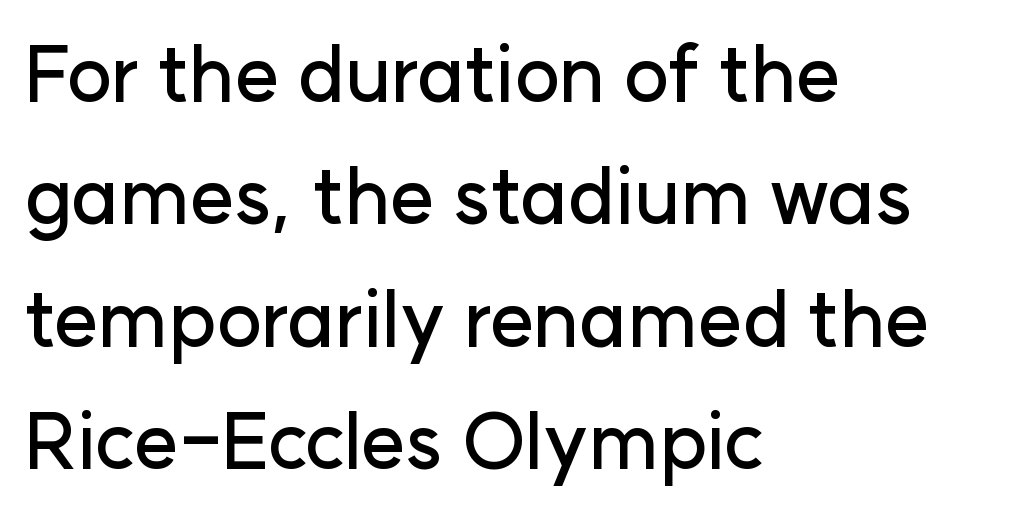
{"serif": "no", "italic": "no", "width": "normal", "stroke_contrast": "low", "x_height": "medium", "monospaced": "no", "underline": "no", "align": "left", "line_spacing": "normal", "line_spacing_ratio": 1.59, "letter_spacing": "normal", "letter_spacing_em": 0.0, "glyph_px": 77}
